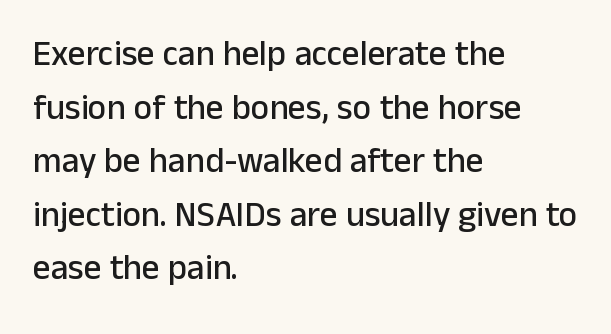
Descenders are the only things crossing below the line. Where is the straight margin? On the left. Does the type have serifs? No, each stem ends abruptly. Each word holds together tightly as a unit, with standard inter-letter gaps.
